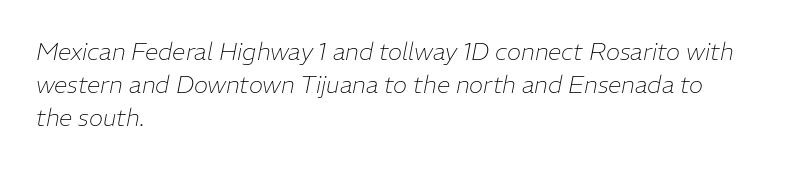
The passage shown stacks its lines at a standard gap. No letter is thick-stroked: the sample isn't bold. Typeset ragged right — the left edge is the straight one. The rendering keeps characters at their native spacing.
